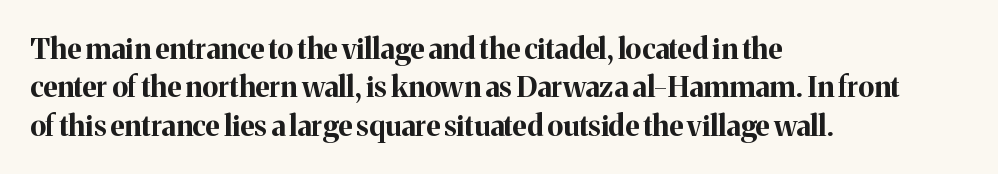
The rendering uses a bold face; every stroke is thick and dark. Every row of glyphs begins at an identical x-position on the left. These lines are rendered in a variable-pitch font. The block of text has a typical density, with ordinary space between rows. The letters stand upright; this is a roman face.
